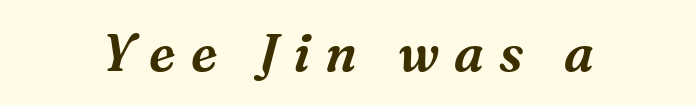
The image shows 52 px serif type, italic (leaning right); set centered, unusually wide letter spacing (+0.29 em), not underlined; medium stroke contrast and a medium x-height.
